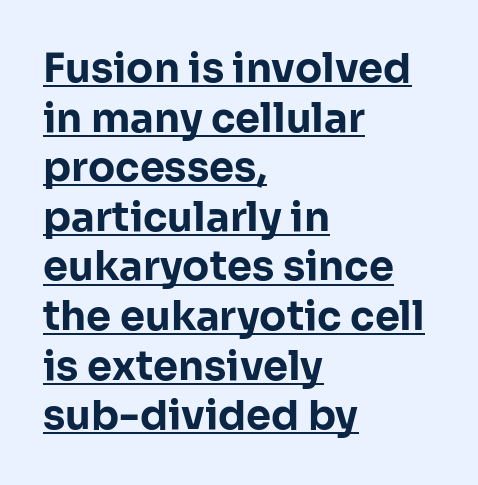
Q: Is the text bold? A: Yes.
Q: Is the text italic (slanted)? A: No, it is upright.
Q: Is the typeface a serif or a sans-serif typeface? A: Sans-serif.
Q: Is the text underlined? A: Yes.
Q: How is the paragraph aligned? A: Left-aligned.
Q: Is the spacing between letters normal or unusually wide? A: Normal.
Q: Width (condensed, normal, or wide)? A: Normal.
Q: Stroke contrast? A: Low.
Q: x-height? A: Medium.
Q: Monospaced? A: No.
